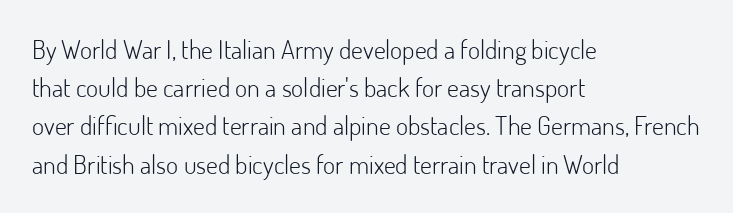
{"italic": "no", "bold": "no", "underline": "no", "align": "left", "line_spacing": "normal", "line_spacing_ratio": 1.47, "letter_spacing": "normal", "letter_spacing_em": 0.0, "glyph_px": 26}
